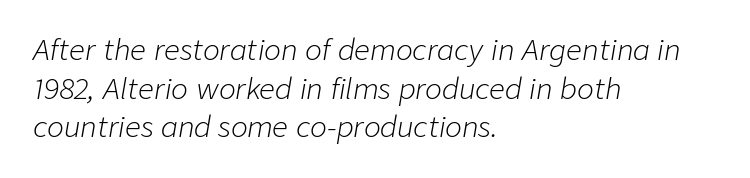
The image shows 28 px light type, italic (leaning right); set left-aligned, normal line spacing (1.38x), normal letter spacing, not underlined; low stroke contrast and a medium x-height.
